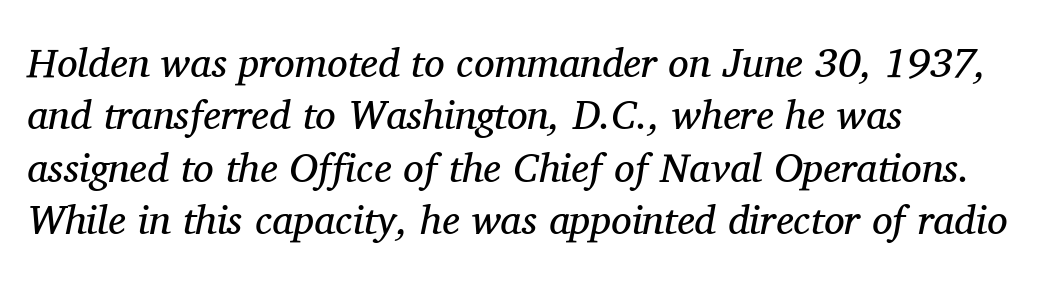
{"serif": "yes", "italic": "yes", "lean": "right", "slant_degrees": 11, "bold": "no", "weight": "regular", "width": "normal", "stroke_contrast": "medium", "x_height": "medium", "monospaced": "no", "underline": "no", "align": "left", "line_spacing": "normal", "line_spacing_ratio": 1.28, "letter_spacing": "normal", "letter_spacing_em": 0.0, "glyph_px": 41}
